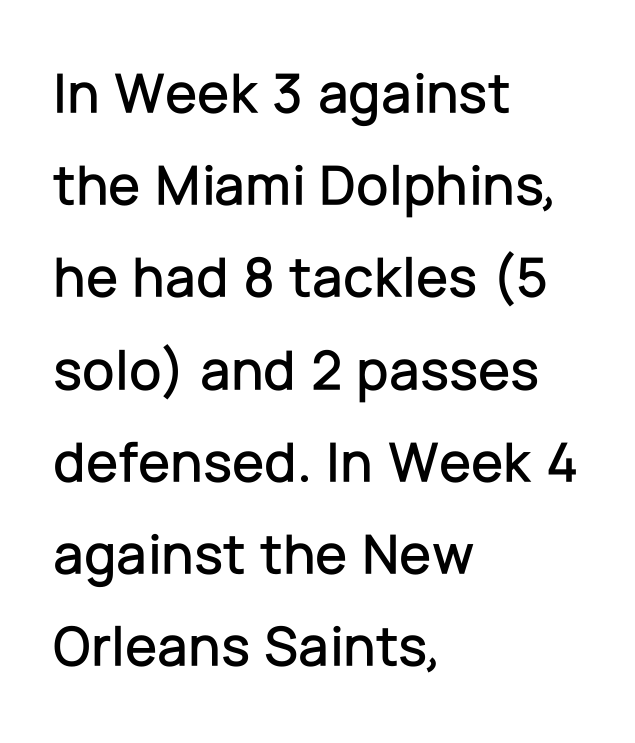
Q: Is the text italic (slanted)? A: No, it is upright.
Q: Is the typeface a serif or a sans-serif typeface? A: Sans-serif.
Q: Is the text underlined? A: No.
Q: How is the paragraph aligned? A: Left-aligned.
Q: Is the spacing between letters normal or unusually wide? A: Normal.
Q: Is the spacing between lines tight, normal or loose? A: Normal.
Q: Width (condensed, normal, or wide)? A: Normal.
Q: Stroke contrast? A: Low.
Q: x-height? A: Medium.
Q: Monospaced? A: No.
